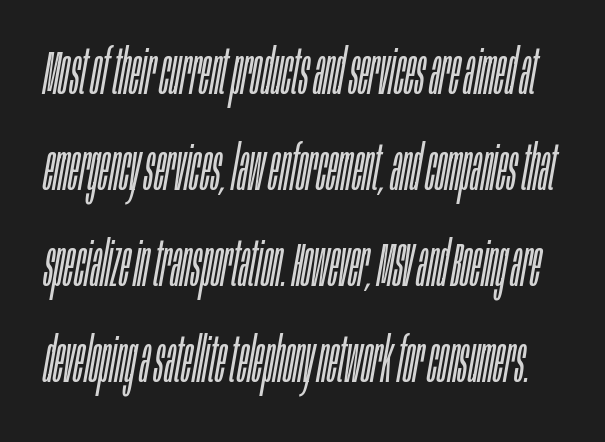
The image shows 62 px light, condensed type, italic (leaning right); set normal line spacing (1.55x), normal letter spacing, not underlined; low stroke contrast and a large x-height.
